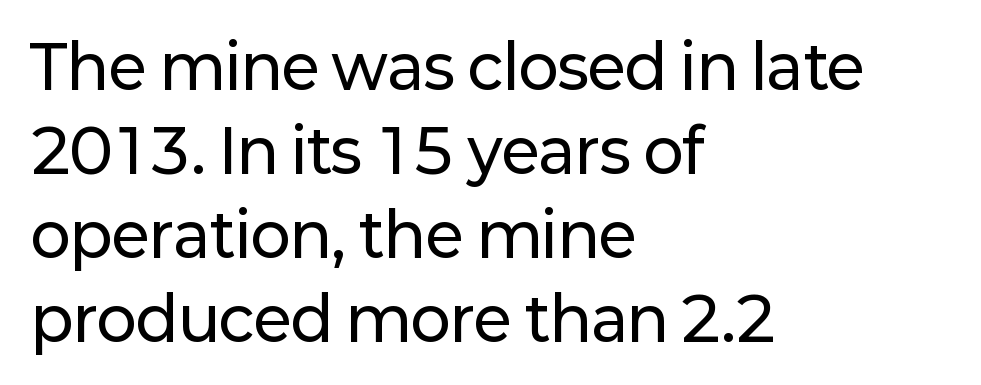
{"serif": "no", "italic": "no", "width": "normal", "stroke_contrast": "low", "x_height": "medium", "monospaced": "no", "underline": "no", "align": "left", "line_spacing": "normal", "line_spacing_ratio": 1.4, "letter_spacing": "normal", "letter_spacing_em": 0.0, "glyph_px": 60}
